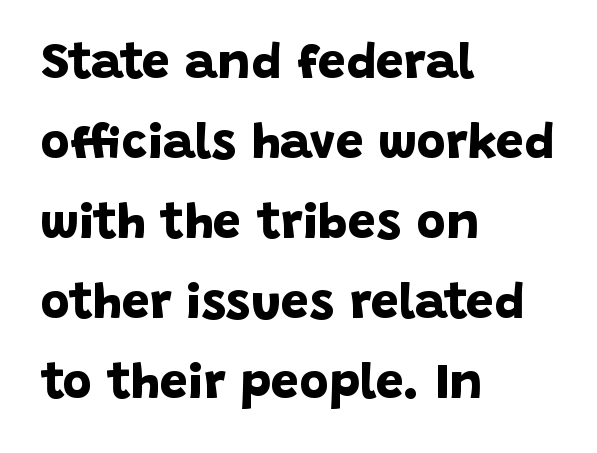
The image shows 50 px bold sans-serif type; set left-aligned, normal line spacing (1.6x), normal letter spacing, not underlined; low stroke contrast and a large x-height.
